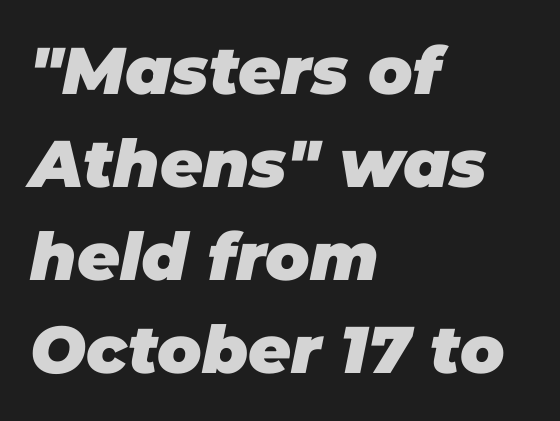
Stroke thickness is high; the sample reads as a true bold. Reading down the column, the eye jumps a familiar distance to each next line. The glyphs are unaccompanied by any horizontal stroke below them. The face used here is rendered with its standard letterfit.
